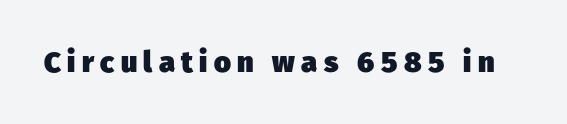
The image shows 29 px heavy sans-serif type; set unusually wide letter spacing (+0.22 em), not underlined; low stroke contrast and a medium x-height.
